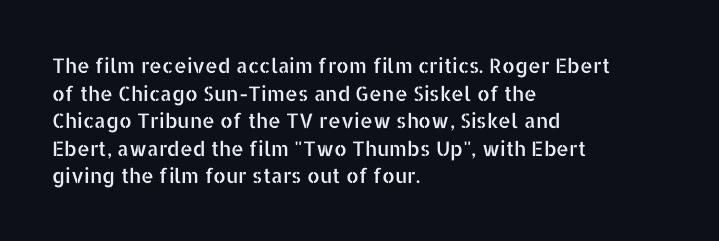
The block of text has a typical density, with ordinary space between rows. The letters stand straight up with perfectly vertical stems. Line starts are locked; line ends wander. Between one letter and the next there's only the usual sliver of space. Type without underlining.
